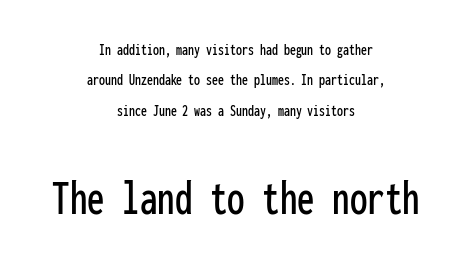
Has an underline been added? It has not. In terms of letterspacing, this is plain default setting. Character size in the trailing block exceeds that of the leading block. Style check: upright.
